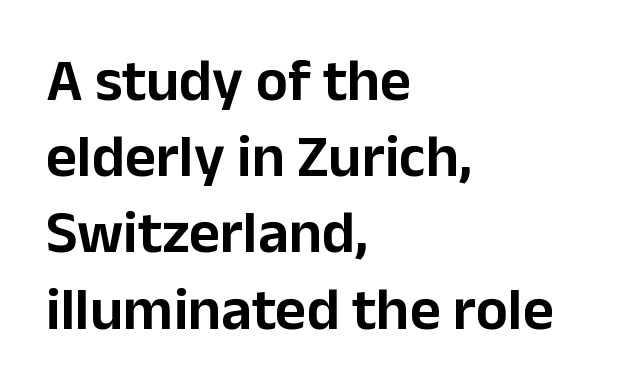
The letterforms sit shoulder to shoulder at normal distance. The font family rendered here belongs to the sans-serif group. Every row of glyphs begins at an identical x-position on the left. Think of a printed novel: that variable character pitch is what you see here.
